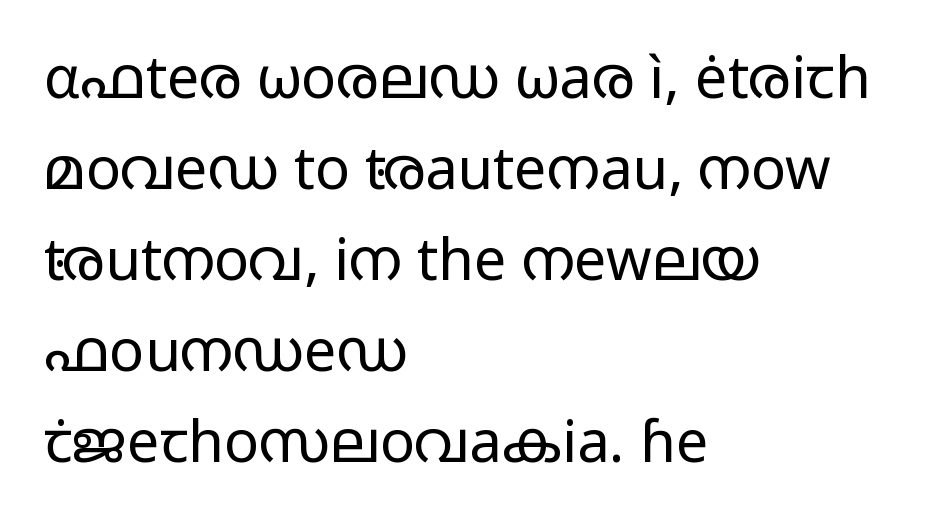
{"serif": "no", "italic": "no", "bold": "no", "weight": "regular", "width": "wide", "stroke_contrast": "low", "x_height": "medium", "monospaced": "no", "underline": "no", "align": "left", "line_spacing": "normal", "line_spacing_ratio": 1.57, "letter_spacing": "normal", "letter_spacing_em": 0.0, "glyph_px": 58}
